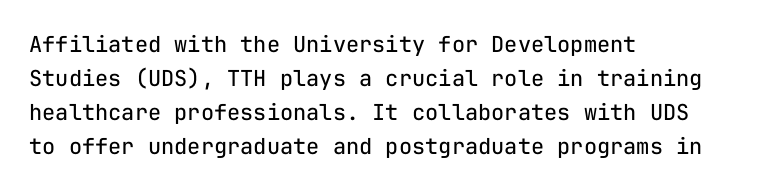
Q: Is the text bold? A: No.
Q: Is the text italic (slanted)? A: No, it is upright.
Q: Is the text underlined? A: No.
Q: How is the paragraph aligned? A: Left-aligned.
Q: Is the spacing between letters normal or unusually wide? A: Normal.
Q: Is the spacing between lines tight, normal or loose? A: Normal.
